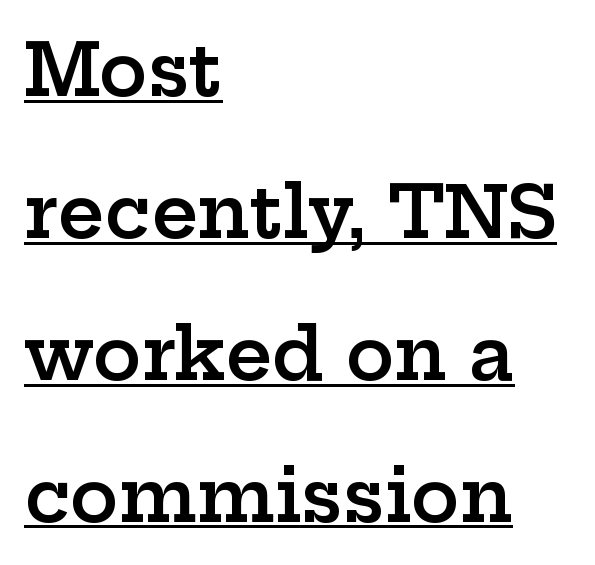
{"serif": "yes", "italic": "no", "bold": "semi", "weight": "semibold", "width": "wide", "stroke_contrast": "low", "x_height": "medium", "monospaced": "no", "underline": "yes", "align": "left", "line_spacing": "loose", "line_spacing_ratio": 1.97, "letter_spacing": "normal", "letter_spacing_em": 0.0, "glyph_px": 72}
